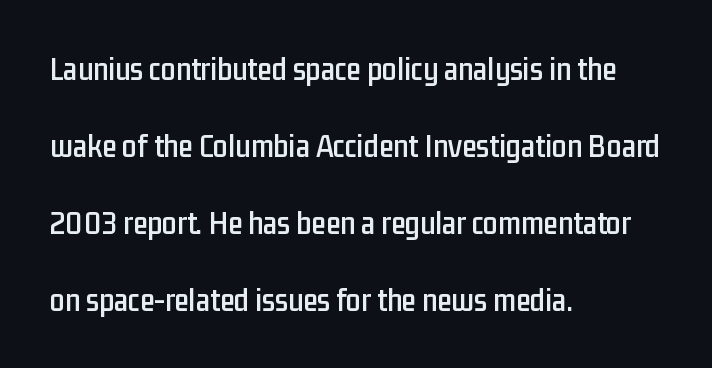
{"serif": "no", "italic": "no", "width": "condensed", "stroke_contrast": "low", "x_height": "medium", "monospaced": "no", "underline": "no", "align": "left", "line_spacing": "loose", "line_spacing_ratio": 2.33, "letter_spacing": "normal", "letter_spacing_em": 0.0, "glyph_px": 33}
